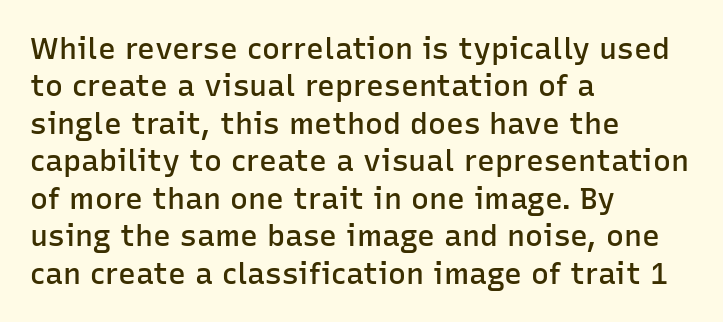
The type family on display is of the sans-serif kind. Compared with typical paragraphs, the rows here are spaced about the same. Stems and bowls a touch heavier than normal — semibold. A student would call this left alignment; a typographer would say flush left, rag right. Posture: upright roman.
